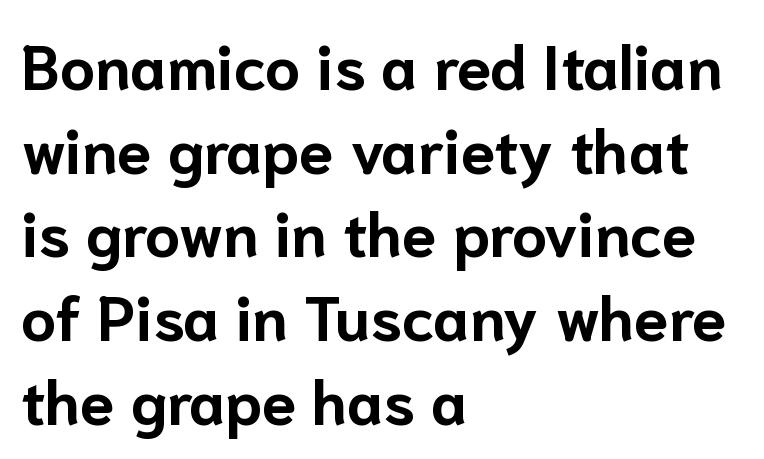
A typesetter would call this proportional, since set widths differ per character. Vertically, the passage feels balanced, rows spaced as you'd expect. These words are printed bold, with thick strokes throughout. The letters stand straight up with perfectly vertical stems.
